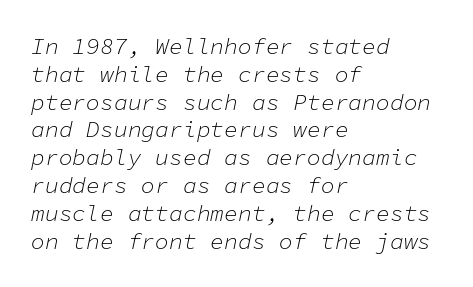
Q: Is the text bold? A: No.
Q: Is the text italic (slanted)? A: Yes, it leans right by about 11 degrees.
Q: Is the text underlined? A: No.
Q: How is the paragraph aligned? A: Left-aligned.
Q: Is the spacing between letters normal or unusually wide? A: Normal.
